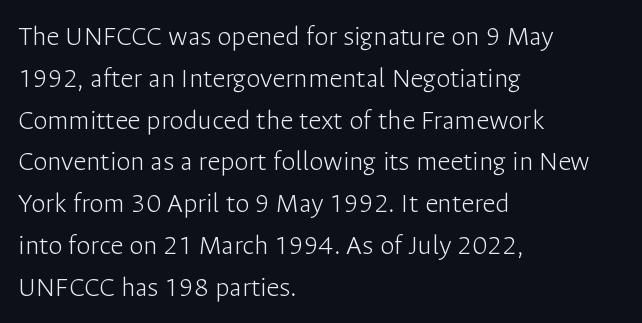
Q: Is the text bold? A: No.
Q: Is the text italic (slanted)? A: No, it is upright.
Q: Is the typeface a serif or a sans-serif typeface? A: Sans-serif.
Q: Is the text underlined? A: No.
Q: How is the paragraph aligned? A: Left-aligned.
Q: Is the spacing between letters normal or unusually wide? A: Normal.
Q: Is the spacing between lines tight, normal or loose? A: Normal.
Q: Width (condensed, normal, or wide)? A: Normal.
Q: Stroke contrast? A: Low.
Q: x-height? A: Medium.
Q: Monospaced? A: No.
